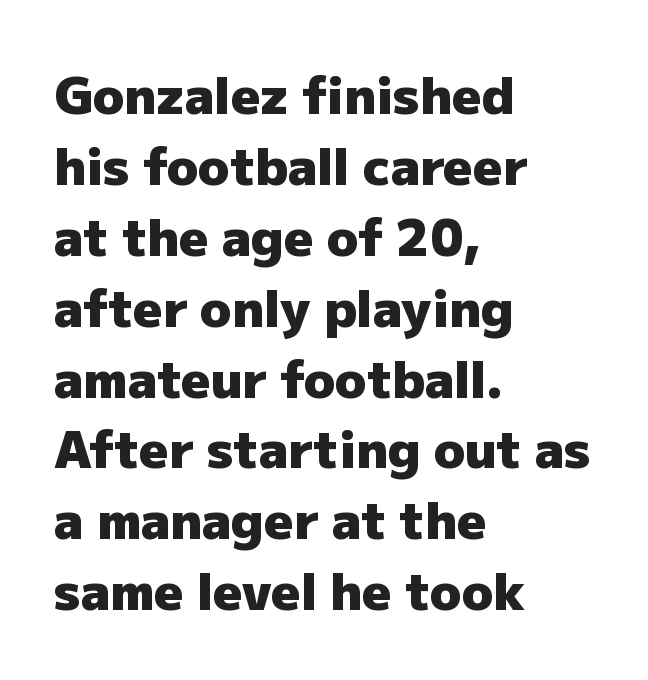
{"serif": "no", "italic": "no", "bold": "yes", "weight": "heavy", "width": "normal", "stroke_contrast": "low", "x_height": "medium", "monospaced": "no", "underline": "no", "align": "left", "line_spacing": "normal", "line_spacing_ratio": 1.39, "letter_spacing": "normal", "letter_spacing_em": 0.0, "glyph_px": 51}
